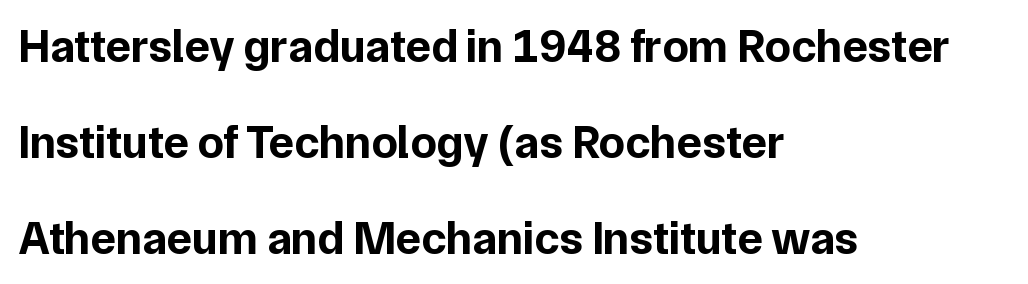
Q: Is the text bold? A: Yes.
Q: Is the text italic (slanted)? A: No, it is upright.
Q: Is the typeface a serif or a sans-serif typeface? A: Sans-serif.
Q: Is the text underlined? A: No.
Q: How is the paragraph aligned? A: Left-aligned.
Q: Is the spacing between letters normal or unusually wide? A: Normal.
Q: Is the spacing between lines tight, normal or loose? A: Loose.
Q: Width (condensed, normal, or wide)? A: Normal.
Q: Stroke contrast? A: Low.
Q: x-height? A: Medium.
Q: Monospaced? A: No.
